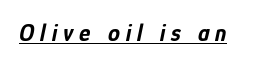
The image shows 24 px bold type, italic (leaning right); set unusually wide letter spacing (+0.25 em), underlined.
